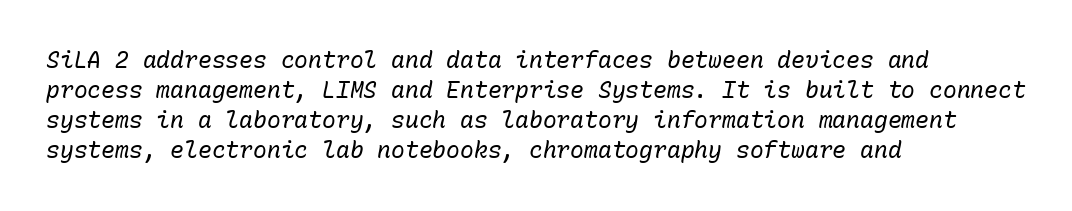
{"italic": "yes", "lean": "right", "slant_degrees": 10, "bold": "no", "underline": "no", "align": "left", "line_spacing": "normal", "line_spacing_ratio": 1.31, "letter_spacing": "normal", "letter_spacing_em": 0.0, "glyph_px": 23}
